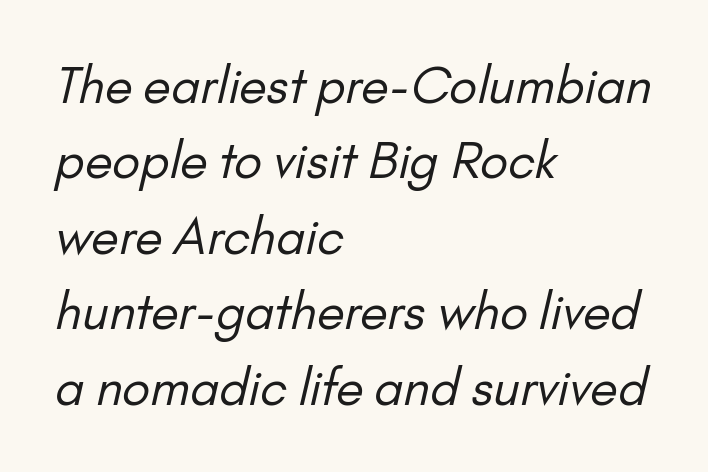
The letterforms sit shoulder to shoulder at normal distance. Stems and bowls with no extra thickness — not bold. Summary of vertical rhythm: regular, with standard interline spacing. Serif or sans? Sans — the stroke terminals are bare.
